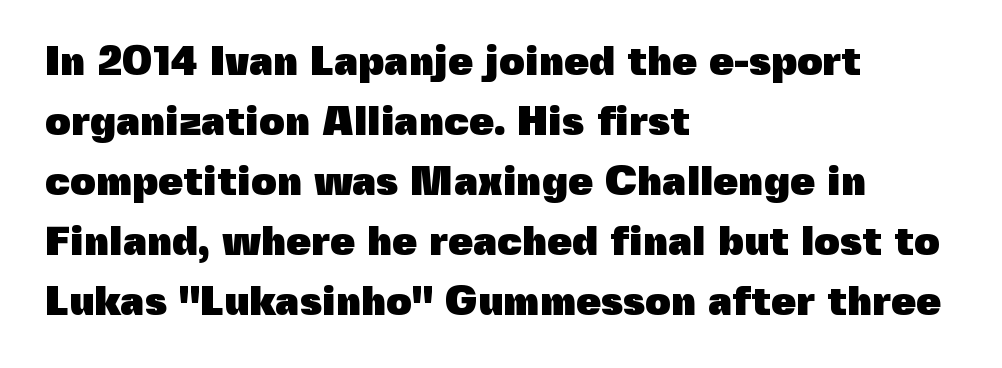
Typeset ragged right — the left edge is the straight one. Leading matches the norm, producing a regular column. Varying glyph widths throughout — classic text-font behaviour. In terms of letterspacing, this is plain default setting. A sans-serif font was chosen for this passage. Strokes here are thick enough to call this a true bold.
